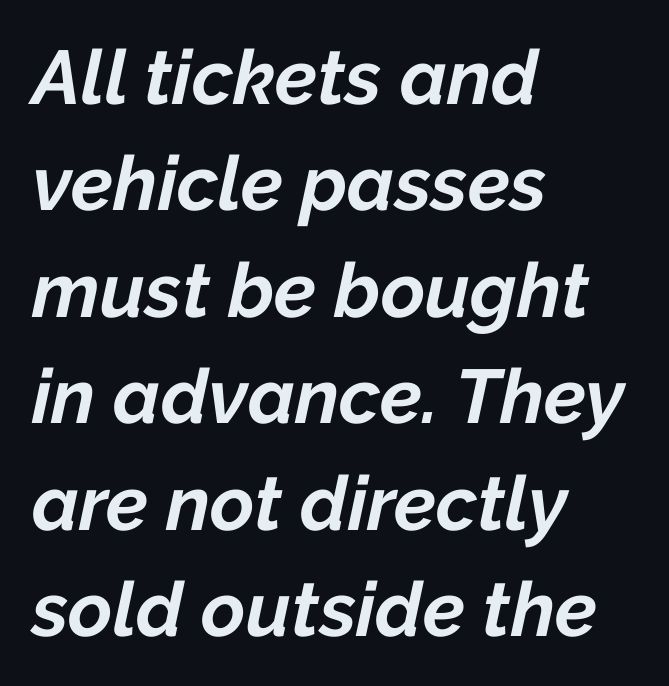
The image shows 76 px bold type, italic (leaning right); set left-aligned, normal line spacing (1.4x), normal letter spacing, not underlined; low stroke contrast and a medium x-height.
